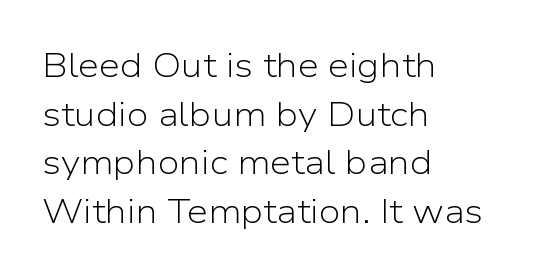
The image shows 34 px light sans-serif type, upright; set left-aligned, normal line spacing (1.43x), normal letter spacing, not underlined; low stroke contrast and a medium x-height.
